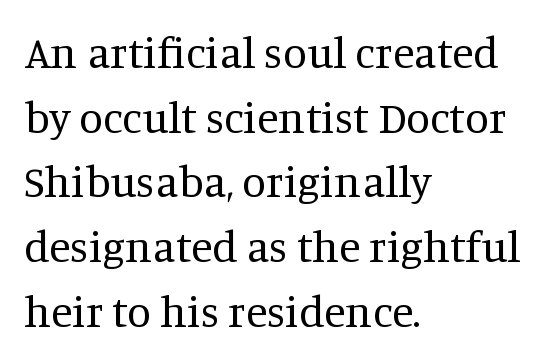
{"serif": "yes", "italic": "no", "bold": "no", "weight": "regular", "width": "normal", "stroke_contrast": "medium", "x_height": "large", "monospaced": "no", "underline": "no", "align": "left", "line_spacing": "normal", "line_spacing_ratio": 1.47, "letter_spacing": "normal", "letter_spacing_em": 0.0, "glyph_px": 44}
